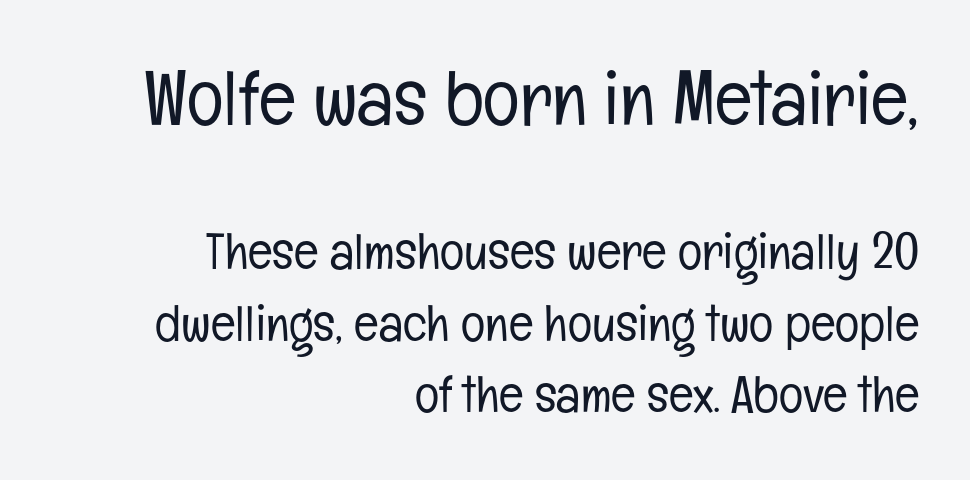
No word sits above an underline. Compared with a flush-left layout, this one pins lines to the opposite, right side. A typesetter would label this face a sans. The rows are spaced the way most documents space them.
